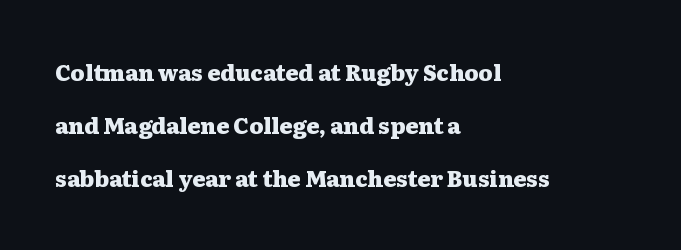
This sample uses an upright cut, with every glyph sitting square on the baseline. The gaps between neighbouring characters are ordinary and unremarkable. A clean baseline with only descenders dipping below it. Caption: bold face, heavy strokes.
